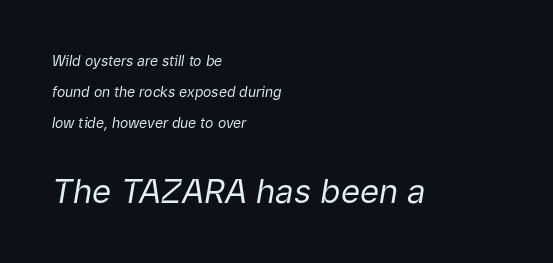
Q: Is the text bold? A: No.
Q: Is the text italic (slanted)? A: Yes, it leans right by about 9 degrees.
Q: Is the text underlined? A: No.
Q: How is the paragraph aligned? A: Left-aligned.
Q: Is the spacing between letters normal or unusually wide? A: Normal.
Q: Is the spacing between lines tight, normal or loose? A: Loose.
Q: Which block of text is set in a larger size, the first (top) or the second (bottom)? A: The second (bottom) one.
Q: Width (condensed, normal, or wide)? A: Normal.
Q: Stroke contrast? A: Low.
Q: x-height? A: Medium.
Q: Monospaced? A: No.
